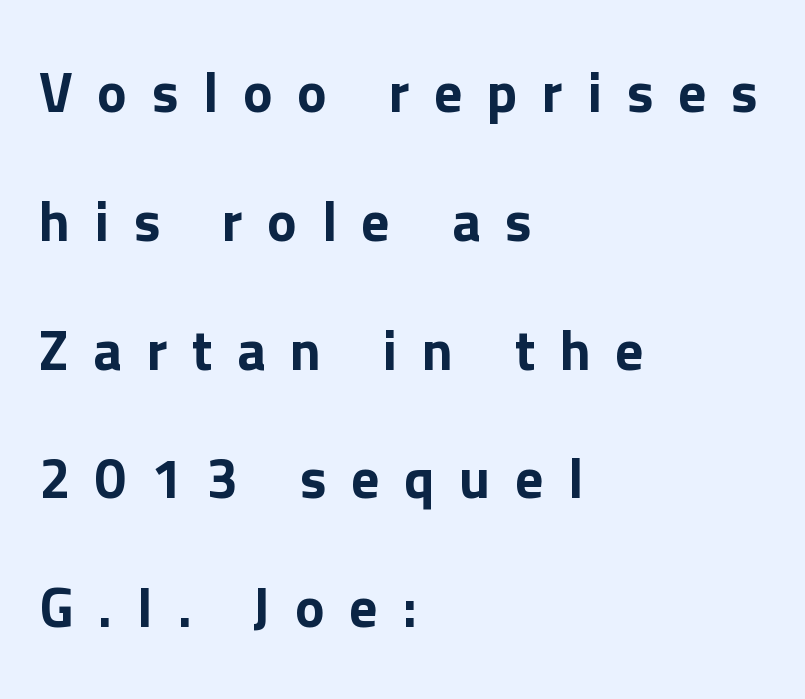
The image shows 56 px sans-serif type, upright; set left-aligned, loose line spacing (2.3x), unusually wide letter spacing (+0.44 em), not underlined; low stroke contrast and a medium x-height.
